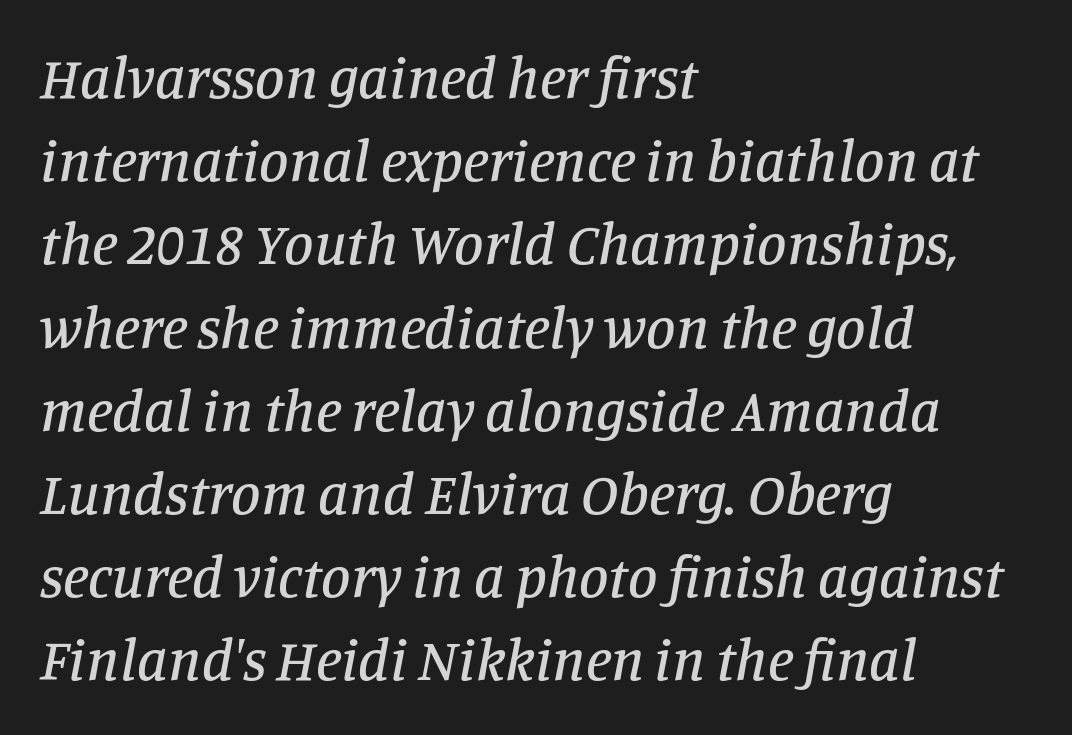
The passage shown stacks its lines at a standard gap. This sample uses an oblique cut, with every glyph tilted off the vertical. Beneath every word, the page is bare. The rendering anchors every line to the left-hand side. Glyph-to-glyph distance matches everyday printed text. These lines are rendered in a variable-pitch font.
